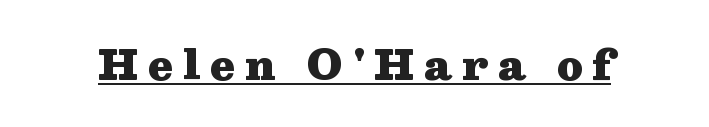
{"serif": "yes", "italic": "no", "bold": "yes", "weight": "heavy", "width": "wide", "stroke_contrast": "medium", "x_height": "medium", "monospaced": "no", "underline": "yes", "letter_spacing": "wide", "letter_spacing_em": 0.24, "glyph_px": 40}
